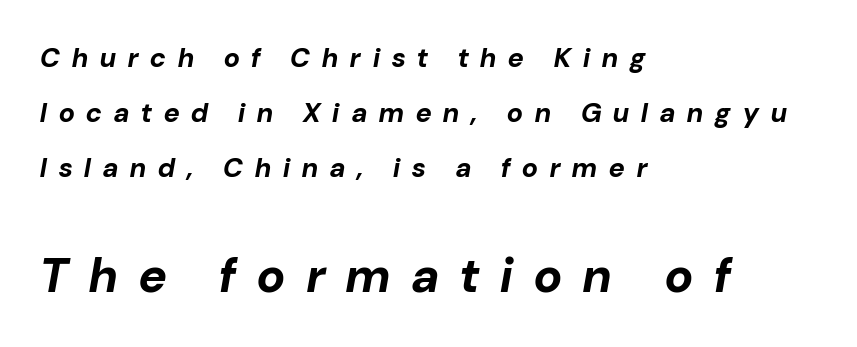
The image shows 48 px bold type, italic (leaning right); set left-aligned, loose line spacing (2.04x), unusually wide letter spacing (+0.45 em), not underlined; the second (bottom) block is 1.78x larger; low stroke contrast and a medium x-height.
